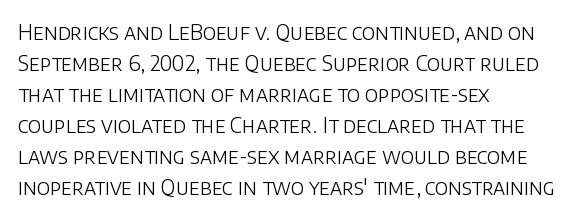
Q: Is the text bold? A: No.
Q: Is the text italic (slanted)? A: No, it is upright.
Q: Is the text underlined? A: No.
Q: How is the paragraph aligned? A: Left-aligned.
Q: Is the spacing between letters normal or unusually wide? A: Normal.
Q: Is the spacing between lines tight, normal or loose? A: Normal.
